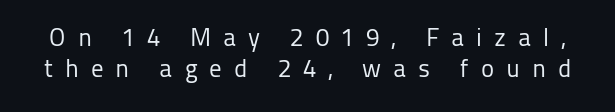
The rendering uses a moderate line-height, typical for paragraphs. The weight tops out at a normal text grade. This sample uses an upright cut, with every glyph sitting square on the baseline. There is plenty of visible air inserted between adjacent glyphs. Underline: absent.
